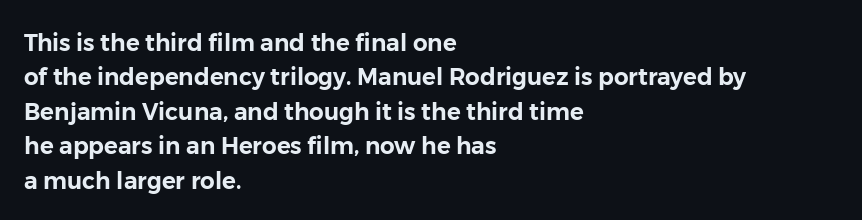
{"italic": "no", "underline": "no", "align": "left", "line_spacing": "normal", "line_spacing_ratio": 1.5, "letter_spacing": "normal", "letter_spacing_em": 0.0, "glyph_px": 23}
